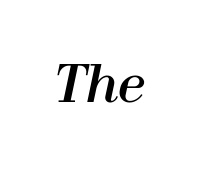
{"italic": "yes", "lean": "right", "slant_degrees": 12, "width": "normal", "stroke_contrast": "high", "x_height": "medium", "monospaced": "no", "underline": "no", "letter_spacing": "normal", "letter_spacing_em": 0.0, "glyph_px": 50}
